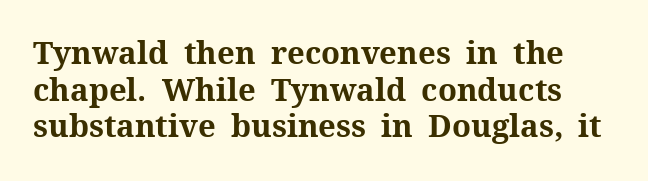
The image shows 31 px bold serif type, upright; set line spacing 1.18x, normal letter spacing, not underlined; medium stroke contrast and a medium x-height.
